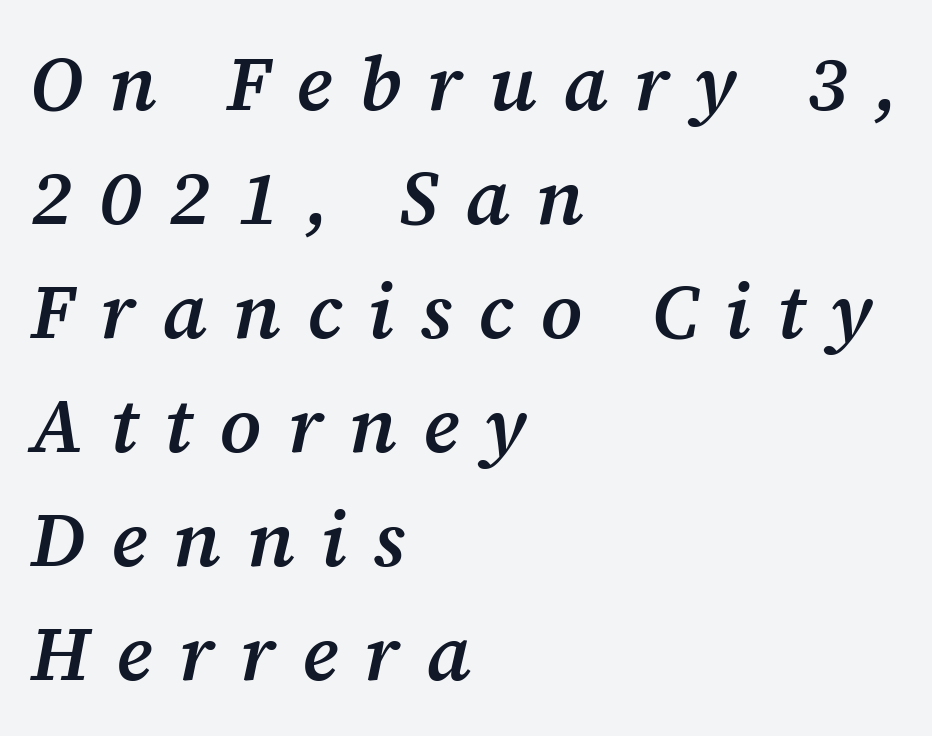
Normally led — the rows are evenly, conventionally spaced. The space directly below the letters is spotless. Rendered with sloped, italic letterforms. I'd describe the lettering as semibold — firm but not a full bold. Old-style or modern, the face here clearly has serifs.
